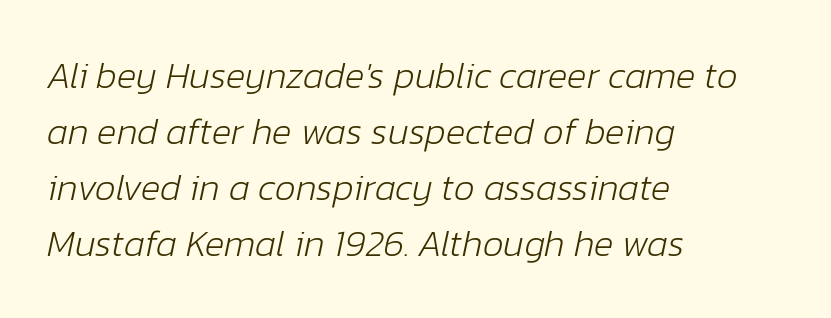
Q: Is the text bold? A: No.
Q: Is the text italic (slanted)? A: Yes, it leans right by about 12 degrees.
Q: Is the text underlined? A: No.
Q: How is the paragraph aligned? A: Left-aligned.
Q: Is the spacing between letters normal or unusually wide? A: Normal.
Q: Is the spacing between lines tight, normal or loose? A: Normal.
Q: Width (condensed, normal, or wide)? A: Normal.
Q: Stroke contrast? A: Low.
Q: x-height? A: Medium.
Q: Monospaced? A: No.
